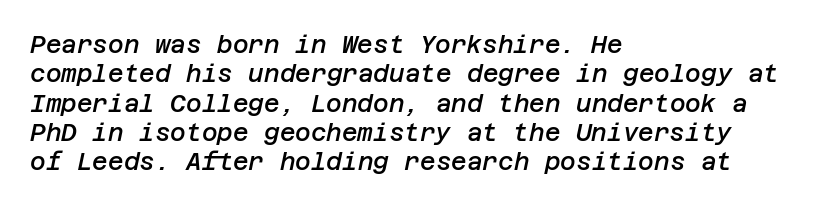
The image shows 24 px text type, italic (leaning right); set left-aligned, line spacing 1.22x, normal letter spacing, not underlined.
